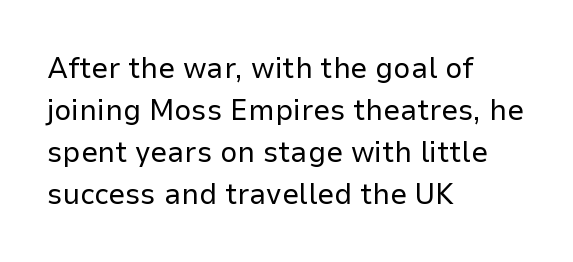
The image shows 30 px regular-weight sans-serif type, upright; set left-aligned, normal line spacing (1.4x), normal letter spacing, not underlined; low stroke contrast and a medium x-height.
